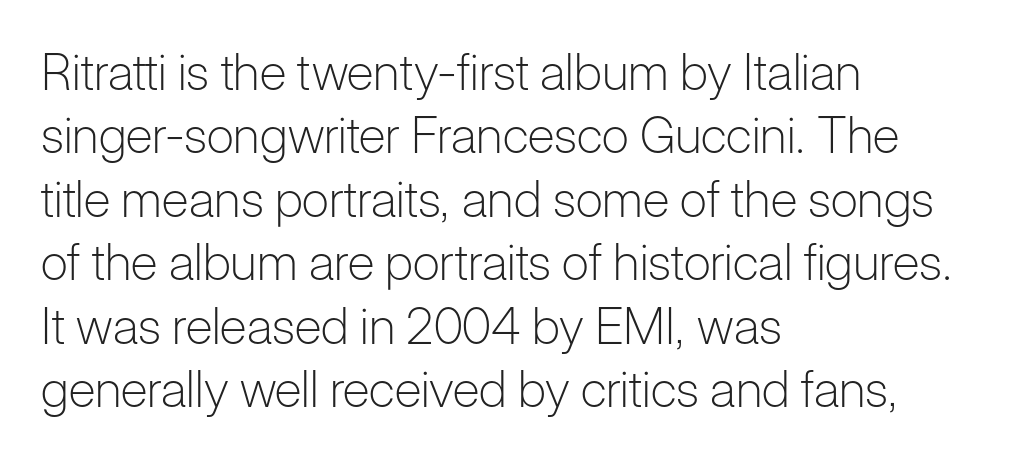
Q: Is the text bold? A: No.
Q: Is the text italic (slanted)? A: No, it is upright.
Q: Is the typeface a serif or a sans-serif typeface? A: Sans-serif.
Q: Is the text underlined? A: No.
Q: How is the paragraph aligned? A: Left-aligned.
Q: Is the spacing between letters normal or unusually wide? A: Normal.
Q: Is the spacing between lines tight, normal or loose? A: Normal.
Q: Width (condensed, normal, or wide)? A: Normal.
Q: Stroke contrast? A: Low.
Q: x-height? A: Medium.
Q: Monospaced? A: No.
